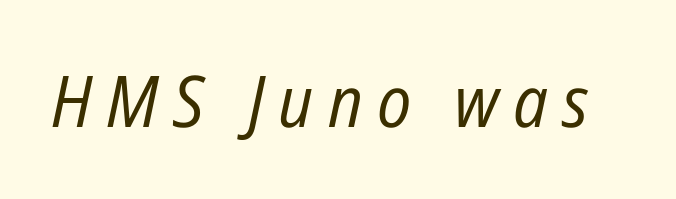
{"italic": "yes", "lean": "right", "slant_degrees": 12, "bold": "no", "weight": "regular", "width": "condensed", "stroke_contrast": "low", "x_height": "medium", "monospaced": "no", "underline": "no", "letter_spacing": "wide", "letter_spacing_em": 0.2, "glyph_px": 71}
